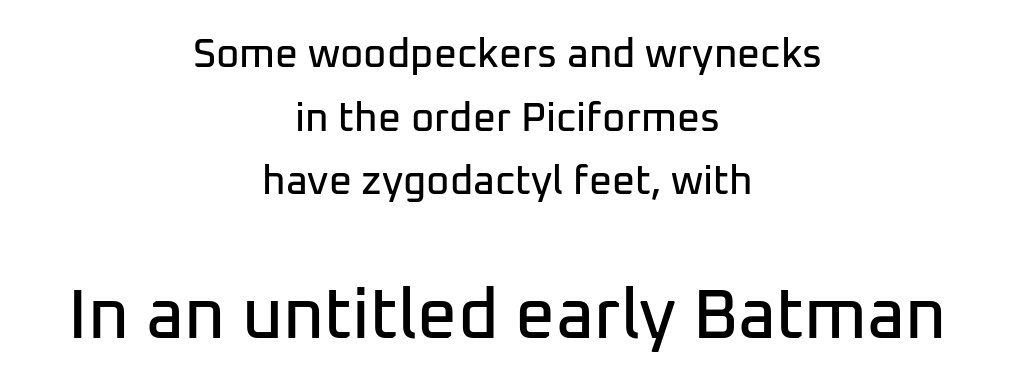
{"serif": "no", "italic": "no", "width": "normal", "stroke_contrast": "low", "x_height": "medium", "monospaced": "no", "underline": "no", "align": "center", "line_spacing": "normal", "line_spacing_ratio": 1.59, "letter_spacing": "normal", "letter_spacing_em": 0.0, "larger_block": "second", "size_ratio": 1.75, "glyph_px": 70}
